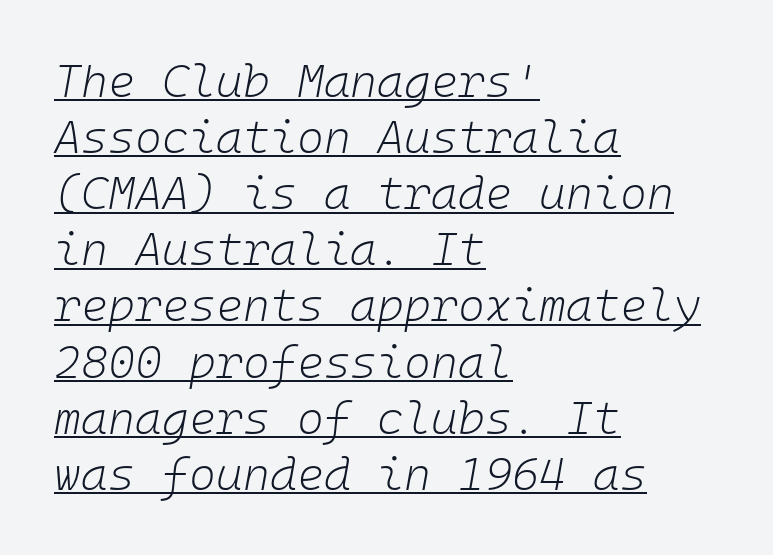
Q: Is the text bold? A: No.
Q: Is the text italic (slanted)? A: Yes, it leans right by about 10 degrees.
Q: Is the text underlined? A: Yes.
Q: How is the paragraph aligned? A: Left-aligned.
Q: Is the spacing between letters normal or unusually wide? A: Normal.
Q: Width (condensed, normal, or wide)? A: Normal.
Q: Stroke contrast? A: Low.
Q: x-height? A: Medium.
Q: Monospaced? A: Yes.
